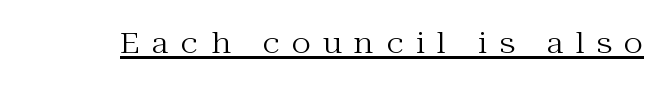
The image shows 29 px regular-weight serif type, upright; set unusually wide letter spacing (+0.43 em), underlined; medium stroke contrast and a medium x-height.
